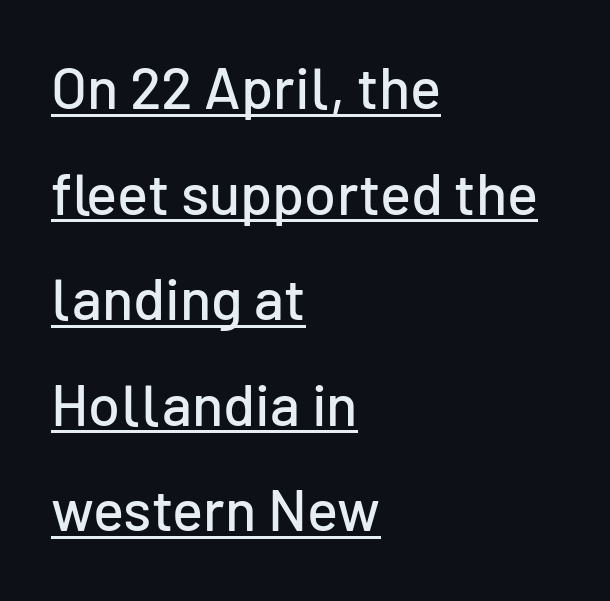
Has an underline been added? It has. The letterforms sit shoulder to shoulder at normal distance. Reading down the block, your eye returns to a fixed left position each line. You can tell from the bare stems that sans-serif type was used. Italic? Not at all — the glyphs are vertical.
